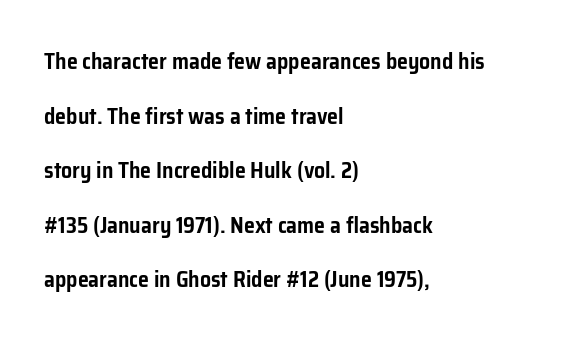
Q: Is the text italic (slanted)? A: No, it is upright.
Q: Is the text underlined? A: No.
Q: How is the paragraph aligned? A: Left-aligned.
Q: Is the spacing between letters normal or unusually wide? A: Normal.
Q: Is the spacing between lines tight, normal or loose? A: Loose.
